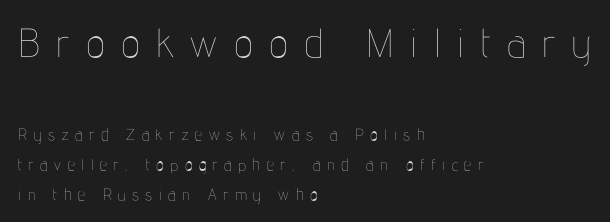
Q: Is the text bold? A: No.
Q: Is the text italic (slanted)? A: No, it is upright.
Q: Is the text underlined? A: No.
Q: How is the paragraph aligned? A: Left-aligned.
Q: Is the spacing between letters normal or unusually wide? A: Unusually wide.
Q: Which block of text is set in a larger size, the first (top) or the second (bottom)? A: The first (top) one.
Q: Width (condensed, normal, or wide)? A: Condensed.
Q: Stroke contrast? A: Low.
Q: x-height? A: Medium.
Q: Monospaced? A: No.
